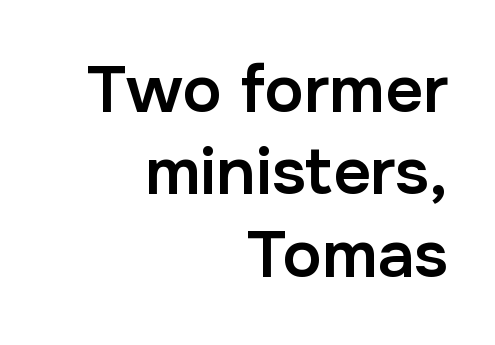
{"serif": "no", "italic": "no", "bold": "semi", "weight": "semibold", "width": "normal", "stroke_contrast": "low", "x_height": "medium", "monospaced": "no", "underline": "no", "align": "right", "line_spacing": "normal", "line_spacing_ratio": 1.25, "letter_spacing": "normal", "letter_spacing_em": 0.0, "glyph_px": 66}
